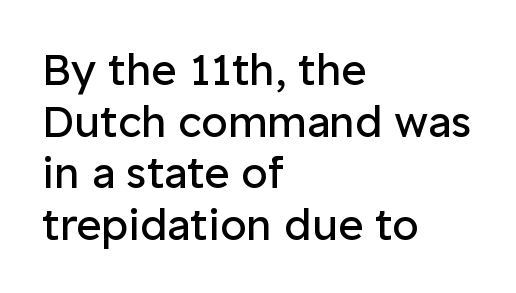
{"serif": "no", "italic": "no", "bold": "no", "weight": "regular", "width": "normal", "stroke_contrast": "low", "x_height": "medium", "monospaced": "no", "underline": "no", "align": "left", "line_spacing_ratio": 1.2, "letter_spacing": "normal", "letter_spacing_em": 0.0, "glyph_px": 43}
